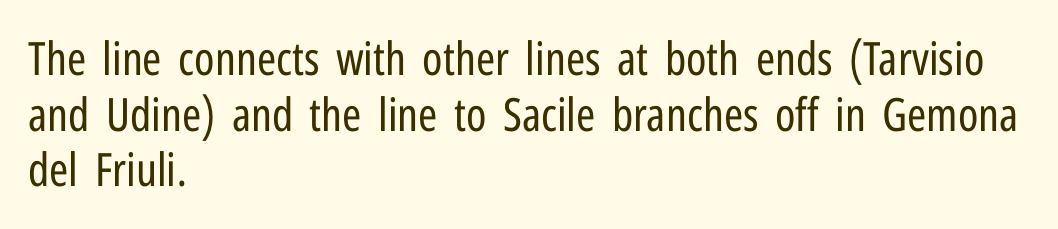
{"serif": "no", "italic": "no", "bold": "no", "weight": "regular", "width": "condensed", "stroke_contrast": "low", "x_height": "medium", "monospaced": "no", "underline": "no", "align": "left", "line_spacing_ratio": 1.21, "letter_spacing": "normal", "letter_spacing_em": 0.0, "glyph_px": 46}
